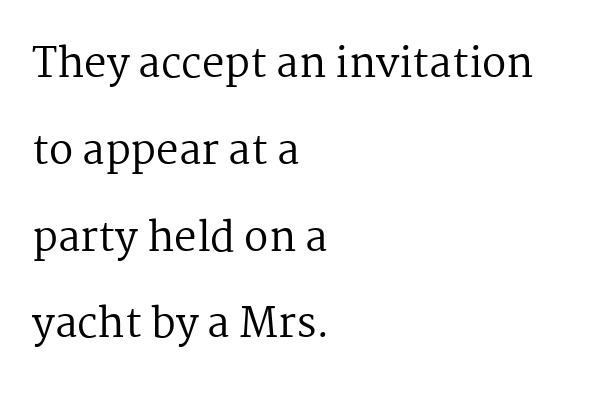
Q: Is the text bold? A: No.
Q: Is the text italic (slanted)? A: No, it is upright.
Q: Is the typeface a serif or a sans-serif typeface? A: Serif.
Q: Is the text underlined? A: No.
Q: How is the paragraph aligned? A: Left-aligned.
Q: Is the spacing between letters normal or unusually wide? A: Normal.
Q: Is the spacing between lines tight, normal or loose? A: Loose.
Q: Width (condensed, normal, or wide)? A: Normal.
Q: Stroke contrast? A: Medium.
Q: x-height? A: Medium.
Q: Monospaced? A: No.
